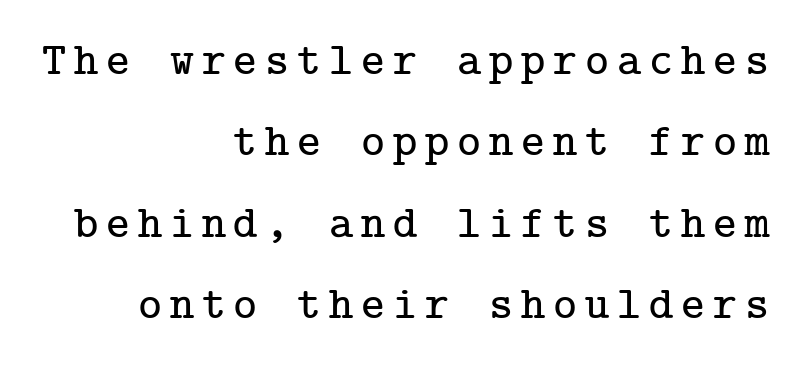
Q: Is the text italic (slanted)? A: No, it is upright.
Q: Is the typeface a serif or a sans-serif typeface? A: Serif.
Q: Is the text underlined? A: No.
Q: How is the paragraph aligned? A: Right-aligned.
Q: Width (condensed, normal, or wide)? A: Normal.
Q: Stroke contrast? A: Low.
Q: x-height? A: Medium.
